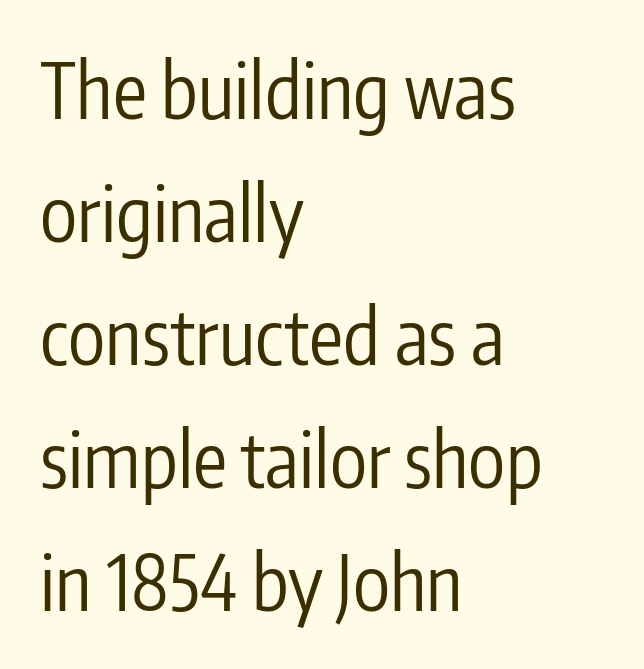
No italicization has been applied; the sample stays upright. The space directly below the letters is spotless. The passage shown has conventional tracking throughout. This sample has the flowing, uneven cadence of proportional lettering. Nothing heavy about these letters — not bold at all. The typesetter chose a ragged-right arrangement here.
